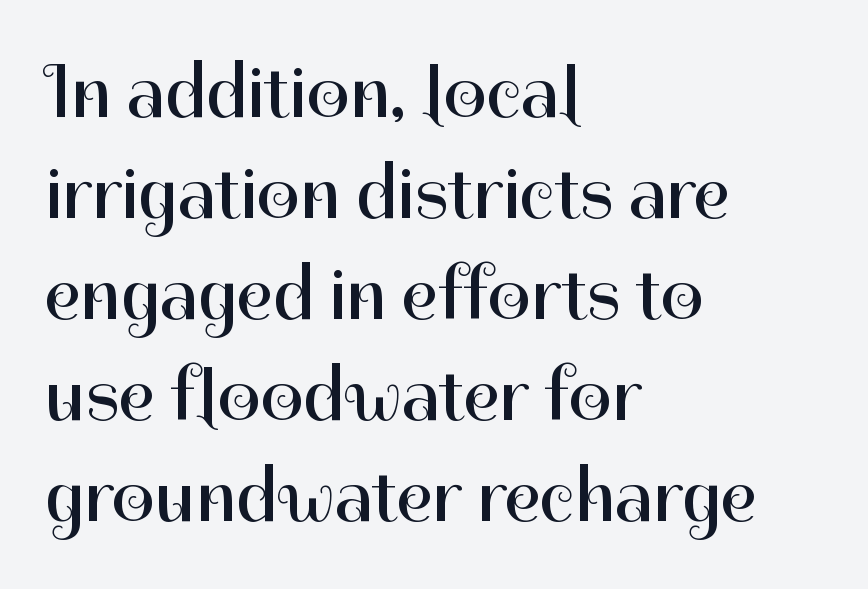
{"serif": "no", "italic": "no", "bold": "no", "weight": "regular", "width": "normal", "stroke_contrast": "high", "x_height": "medium", "monospaced": "no", "underline": "no", "align": "left", "line_spacing": "normal", "line_spacing_ratio": 1.33, "letter_spacing": "normal", "letter_spacing_em": 0.0, "glyph_px": 76}
